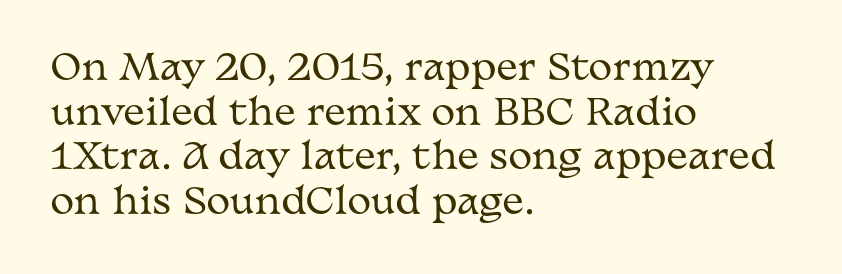
The image shows 36 px regular-weight, wide serif type, upright; set left-aligned, line spacing 1.24x, normal letter spacing, not underlined; medium stroke contrast and a medium x-height.
